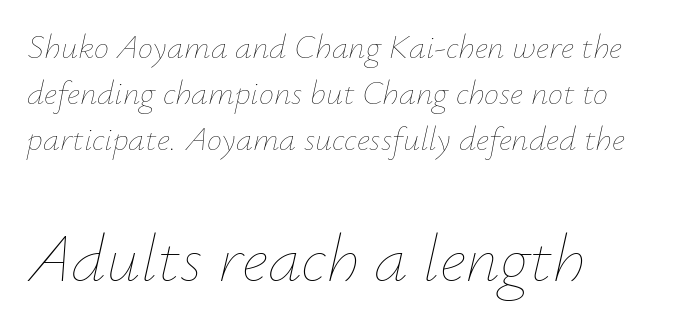
Descender tails drop into unmarked territory. The space between consecutive lines is moderate. A classic flush-left, rag-right setting is used for this passage. These lines were composed using italics.
